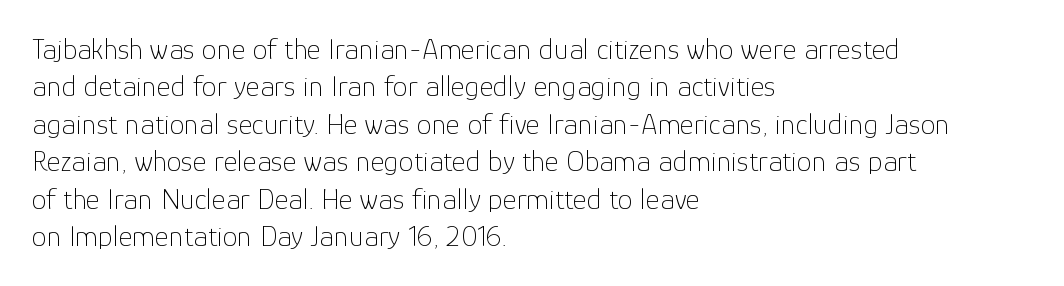
Q: Is the text bold? A: No.
Q: Is the text italic (slanted)? A: No, it is upright.
Q: Is the typeface a serif or a sans-serif typeface? A: Sans-serif.
Q: Is the text underlined? A: No.
Q: How is the paragraph aligned? A: Left-aligned.
Q: Is the spacing between letters normal or unusually wide? A: Normal.
Q: Is the spacing between lines tight, normal or loose? A: Normal.
Q: Width (condensed, normal, or wide)? A: Normal.
Q: Stroke contrast? A: Low.
Q: x-height? A: Medium.
Q: Monospaced? A: No.
